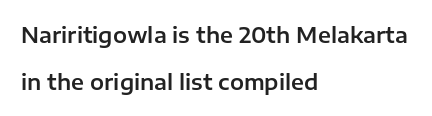
Students, note that the glyphs here touch the page at normal intervals. Underline: absent. Quick note: not italic, upright. Teacher's note: observe the even left margin — that is flush-left alignment.
